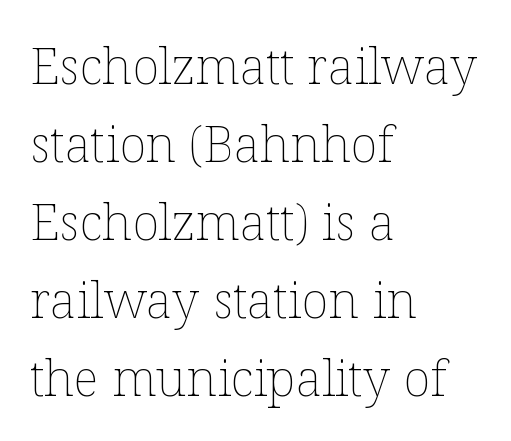
The image shows 50 px thin type, upright; set left-aligned, normal line spacing (1.56x), normal letter spacing, not underlined; low stroke contrast and a medium x-height.
